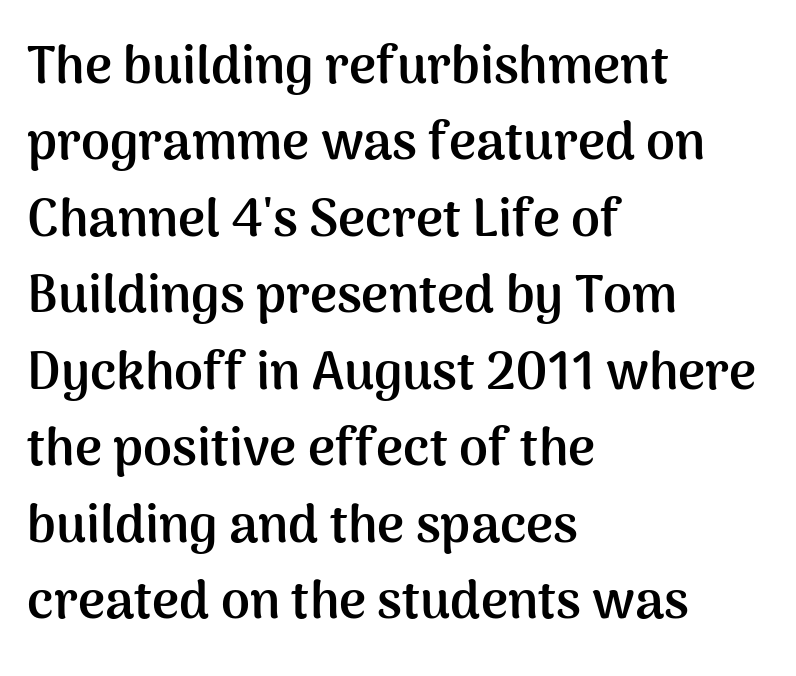
{"serif": "no", "italic": "no", "bold": "yes", "weight": "semibold", "width": "normal", "stroke_contrast": "medium", "x_height": "medium", "monospaced": "no", "underline": "no", "align": "left", "line_spacing": "normal", "line_spacing_ratio": 1.47, "letter_spacing": "normal", "letter_spacing_em": 0.0, "glyph_px": 52}
